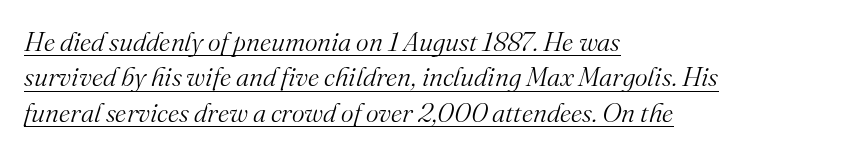
Q: Is the text bold? A: No.
Q: Is the text italic (slanted)? A: Yes, it leans right by about 16 degrees.
Q: Is the text underlined? A: Yes.
Q: How is the paragraph aligned? A: Left-aligned.
Q: Is the spacing between letters normal or unusually wide? A: Normal.
Q: Is the spacing between lines tight, normal or loose? A: Normal.
